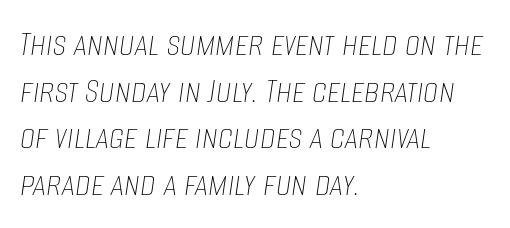
Q: Is the text bold? A: No.
Q: Is the text italic (slanted)? A: Yes, it leans right by about 8 degrees.
Q: Is the text underlined? A: No.
Q: How is the paragraph aligned? A: Left-aligned.
Q: Is the spacing between letters normal or unusually wide? A: Normal.
Q: Width (condensed, normal, or wide)? A: Condensed.
Q: Stroke contrast? A: Low.
Q: x-height? A: Large.
Q: Monospaced? A: No.
